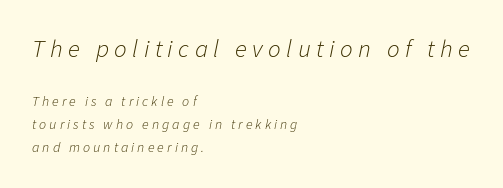
{"italic": "yes", "lean": "right", "slant_degrees": 11, "bold": "no", "underline": "no", "align": "left", "line_spacing": "normal", "line_spacing_ratio": 1.62, "letter_spacing": "wide", "letter_spacing_em": 0.22, "larger_block": "first", "size_ratio": 1.79, "glyph_px": 25}
